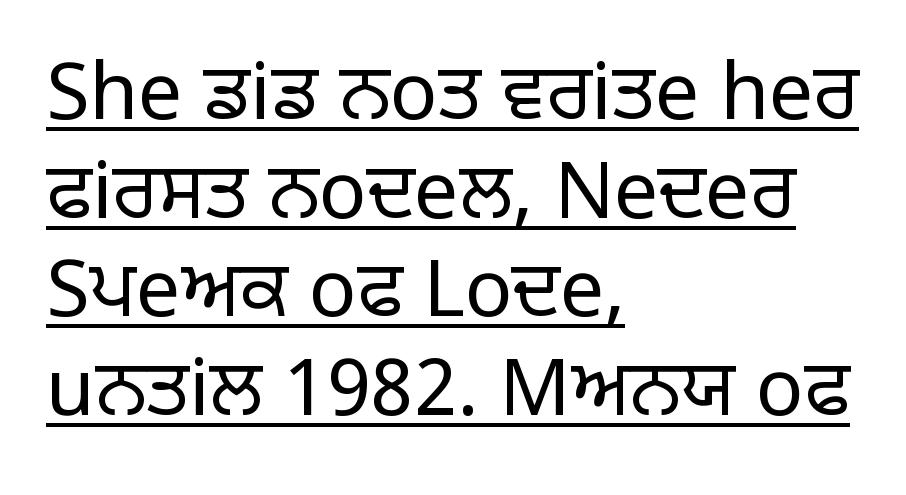
No feet cap the strokes, marking this as sans-serif type. The passage shown stacks its lines at a standard gap. These lines keep a tight, regular rhythm from letter to letter. Bold? No — there's no thickening of the strokes. The face used here appears with an underline applied. Style check: upright.
